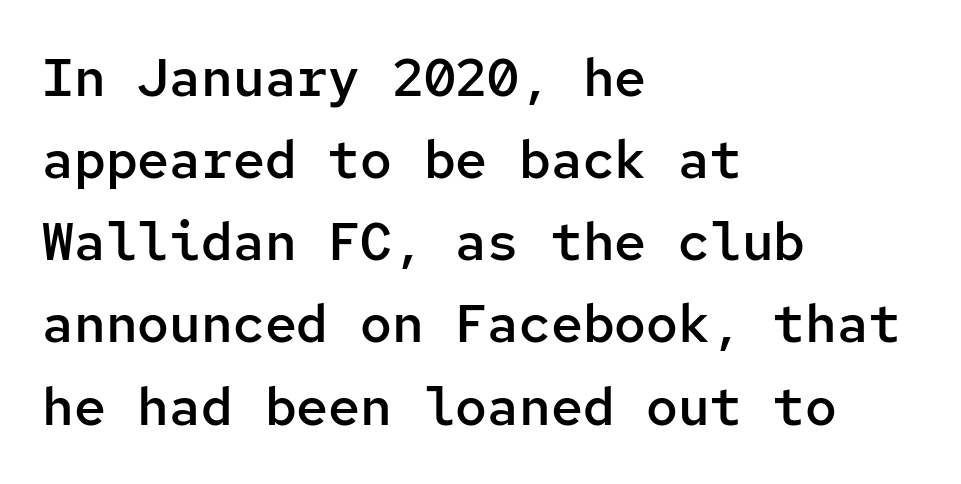
Q: Is the text bold? A: Semi-bold.
Q: Is the text italic (slanted)? A: No, it is upright.
Q: Is the typeface a serif or a sans-serif typeface? A: Sans-serif.
Q: Is the text underlined? A: No.
Q: How is the paragraph aligned? A: Left-aligned.
Q: Is the spacing between letters normal or unusually wide? A: Normal.
Q: Is the spacing between lines tight, normal or loose? A: Normal.
Q: Width (condensed, normal, or wide)? A: Normal.
Q: Stroke contrast? A: Low.
Q: x-height? A: Medium.
Q: Monospaced? A: Yes.
